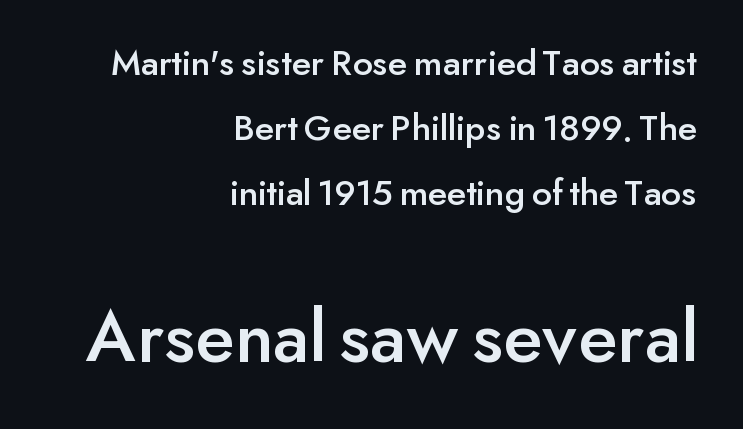
Q: Is the text italic (slanted)? A: No, it is upright.
Q: Is the typeface a serif or a sans-serif typeface? A: Sans-serif.
Q: Is the text underlined? A: No.
Q: How is the paragraph aligned? A: Right-aligned.
Q: Is the spacing between letters normal or unusually wide? A: Normal.
Q: Which block of text is set in a larger size, the first (top) or the second (bottom)? A: The second (bottom) one.
Q: Width (condensed, normal, or wide)? A: Normal.
Q: Stroke contrast? A: Low.
Q: x-height? A: Small.
Q: Monospaced? A: No.
